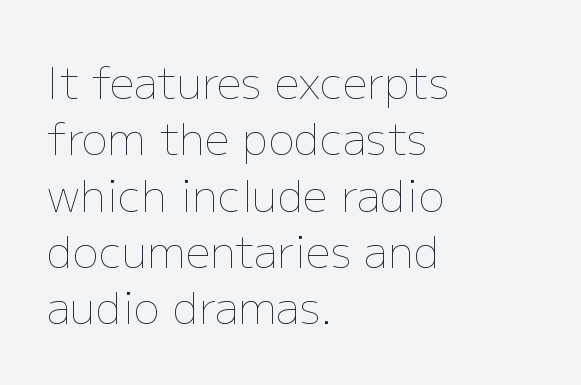
{"italic": "no", "bold": "no", "weight": "thin", "width": "normal", "stroke_contrast": "low", "x_height": "medium", "monospaced": "no", "underline": "no", "align": "left", "line_spacing": "normal", "line_spacing_ratio": 1.28, "letter_spacing": "normal", "letter_spacing_em": 0.0, "glyph_px": 44}
